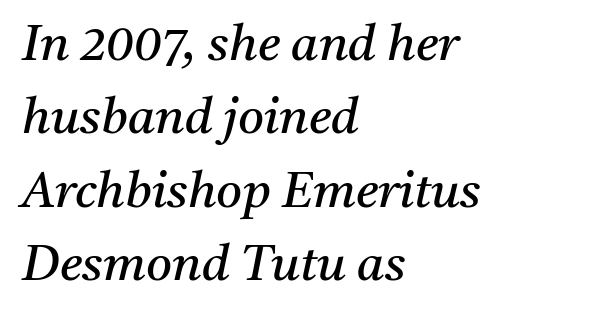
Q: Is the text bold? A: No.
Q: Is the text italic (slanted)? A: Yes, it leans right by about 11 degrees.
Q: Is the typeface a serif or a sans-serif typeface? A: Serif.
Q: Is the text underlined? A: No.
Q: How is the paragraph aligned? A: Left-aligned.
Q: Is the spacing between letters normal or unusually wide? A: Normal.
Q: Is the spacing between lines tight, normal or loose? A: Normal.
Q: Width (condensed, normal, or wide)? A: Normal.
Q: Stroke contrast? A: Medium.
Q: x-height? A: Medium.
Q: Monospaced? A: No.
